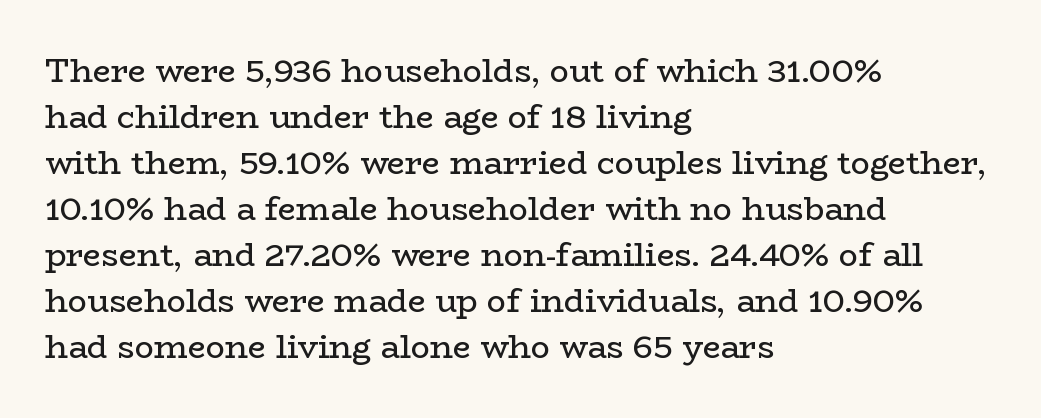
The image shows 32 px regular-weight, wide serif type, upright; set left-aligned, normal line spacing (1.44x), normal letter spacing, not underlined; low stroke contrast and a medium x-height.
